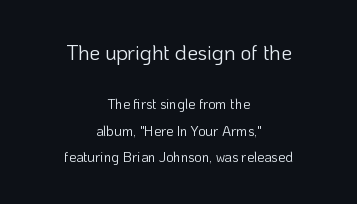
These glyphs show unthickened strokes, regular width or finer. The designer gave the opening block more size than the closing block. Nope, not italic — everything's standing straight. What stands out about the letter spacing? Nothing — it is the standard amount. Visually the block forms a symmetrical silhouette, jagged on both flanks.
